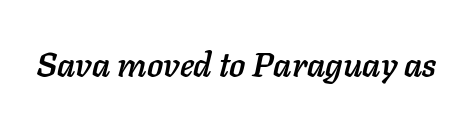
The letters advance in unequal steps, a hallmark of proportional type. This sample uses an oblique cut, with every glyph tilted off the vertical. These lines keep a tight, regular rhythm from letter to letter. Decoration check: the copy has no underline.
